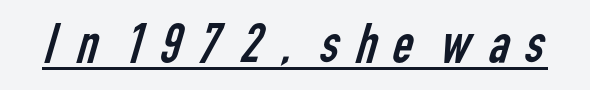
Q: Is the text bold? A: No.
Q: Is the typeface a serif or a sans-serif typeface? A: Sans-serif.
Q: Is the text underlined? A: Yes.
Q: Width (condensed, normal, or wide)? A: Condensed.
Q: Stroke contrast? A: Low.
Q: x-height? A: Medium.
Q: Monospaced? A: No.
